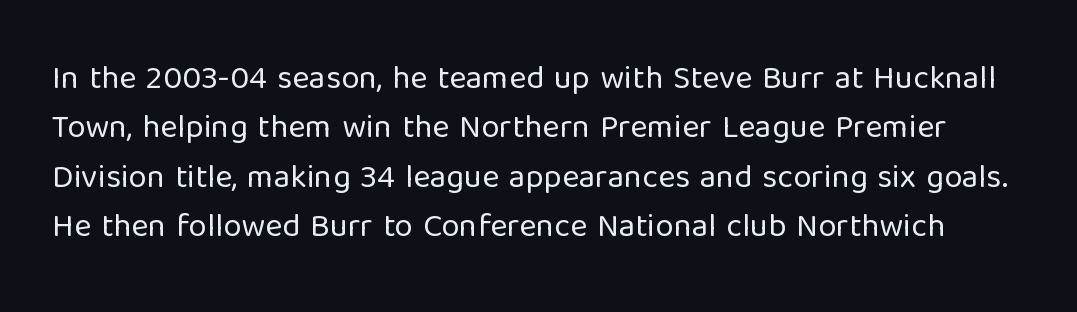
The image shows 33 px regular-weight sans-serif type, upright; set normal line spacing (1.5x), normal letter spacing, not underlined; low stroke contrast and a medium x-height.
